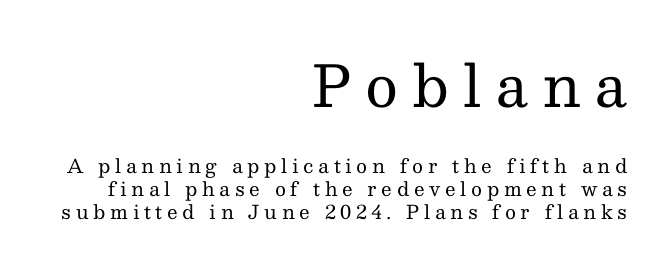
{"serif": "yes", "italic": "no", "bold": "no", "weight": "regular", "width": "normal", "stroke_contrast": "medium", "x_height": "medium", "monospaced": "no", "underline": "no", "align": "right", "line_spacing_ratio": 1.2, "letter_spacing": "wide", "letter_spacing_em": 0.24, "larger_block": "first", "size_ratio": 3.0, "glyph_px": 57}
